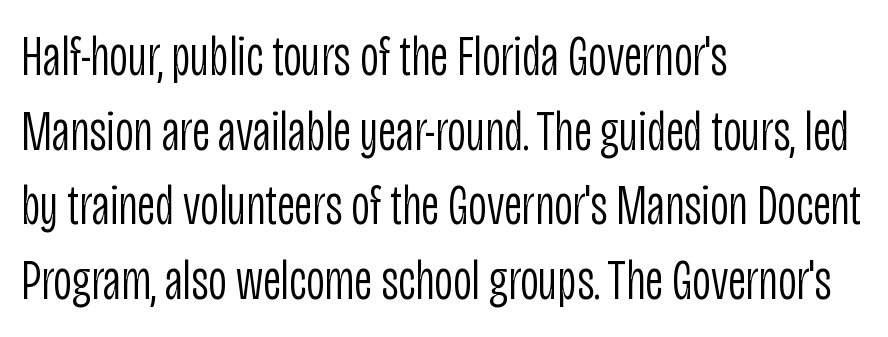
Grotesque or geometric, the face here clearly has no serifs. These lines keep a tight, regular rhythm from letter to letter. Vertical stems look standard width or narrower in stroke. The gap between lines stays unmarked. The lines sit at an ordinary, default distance from one another.
